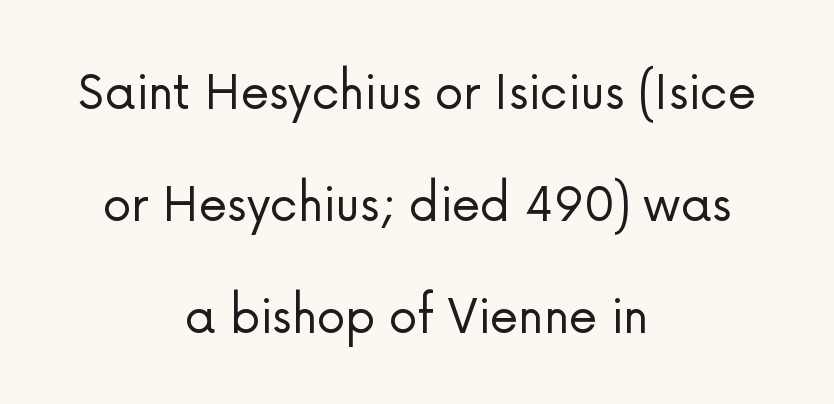
Q: Is the text bold? A: No.
Q: Is the text italic (slanted)? A: No, it is upright.
Q: Is the typeface a serif or a sans-serif typeface? A: Sans-serif.
Q: Is the text underlined? A: No.
Q: How is the paragraph aligned? A: Centered.
Q: Is the spacing between letters normal or unusually wide? A: Normal.
Q: Is the spacing between lines tight, normal or loose? A: Loose.
Q: Width (condensed, normal, or wide)? A: Normal.
Q: Stroke contrast? A: Low.
Q: x-height? A: Medium.
Q: Monospaced? A: No.
